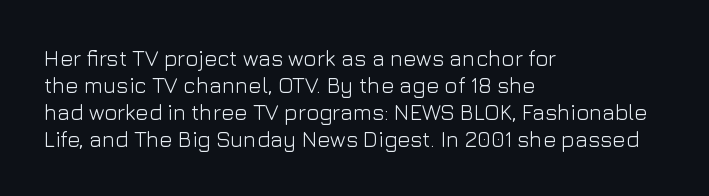
Honestly, the letter spacing is just normal — you wouldn't notice it. A student would call this left alignment; a typographer would say flush left, rag right. The font sits on the lighter half of the weight spectrum, regular included. Just letters on the line, the space beneath them empty.
